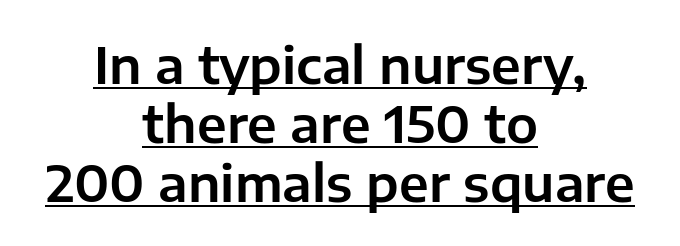
The image shows 51 px sans-serif type, upright; set centered, line spacing 1.16x, normal letter spacing, underlined; low stroke contrast and a medium x-height.
